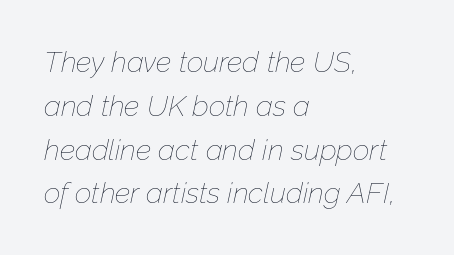
If you drew a line through each stem, it would be angled. Stem width sits at or under what a default text font uses. Visually the block forms a straight wall on the left and a jagged coastline on the right. Each new line begins a customary step beneath the previous one. The letterforms sit shoulder to shoulder at normal distance. Looks like regular typesetting: each glyph gets only the width it needs.
